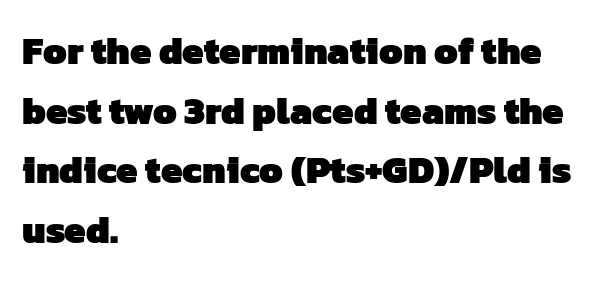
{"serif": "no", "bold": "yes", "weight": "heavy", "width": "normal", "stroke_contrast": "low", "x_height": "medium", "monospaced": "no", "underline": "no", "align": "left", "line_spacing": "normal", "line_spacing_ratio": 1.57, "letter_spacing": "normal", "letter_spacing_em": 0.0, "glyph_px": 38}
